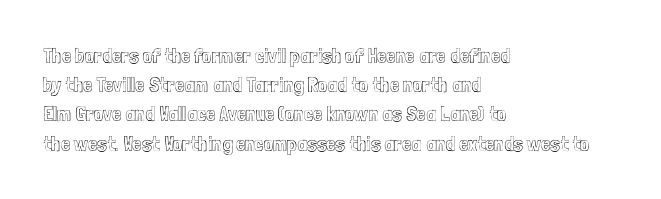
Each word holds together tightly as a unit, with standard inter-letter gaps. Left-aligned paragraph, ragged on the right. The vertical gap from one line to the next is medium. Nope, not italic — everything's standing straight. Check the space under the baseline: it is left empty.
